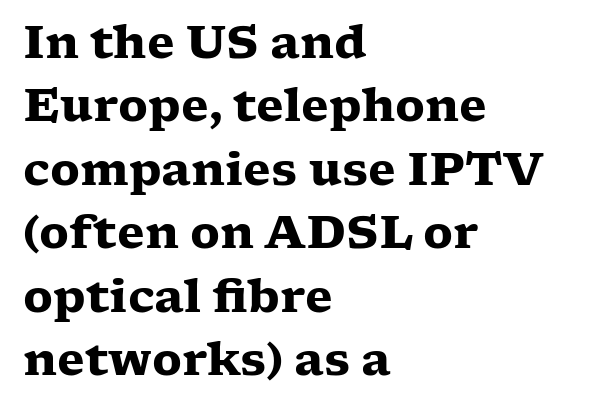
The image shows 45 px heavy, wide serif type, upright; set left-aligned, normal line spacing (1.41x), normal letter spacing, not underlined; low stroke contrast and a medium x-height.
